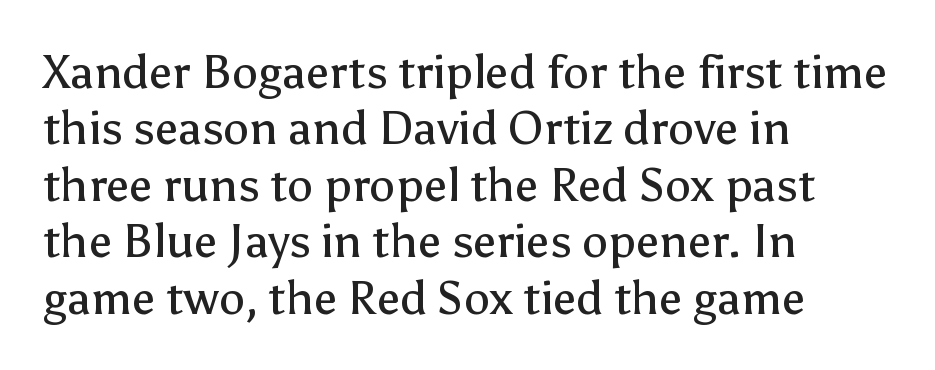
Q: Is the text bold? A: No.
Q: Is the text italic (slanted)? A: No, it is upright.
Q: Is the typeface a serif or a sans-serif typeface? A: Sans-serif.
Q: Is the text underlined? A: No.
Q: How is the paragraph aligned? A: Left-aligned.
Q: Is the spacing between letters normal or unusually wide? A: Normal.
Q: Width (condensed, normal, or wide)? A: Normal.
Q: Stroke contrast? A: Low.
Q: x-height? A: Medium.
Q: Monospaced? A: No.
